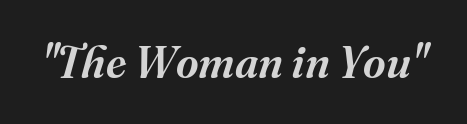
Q: Is the text bold? A: Semi-bold.
Q: Is the text italic (slanted)? A: Yes, it leans right by about 16 degrees.
Q: Is the typeface a serif or a sans-serif typeface? A: Serif.
Q: Is the text underlined? A: No.
Q: Is the spacing between letters normal or unusually wide? A: Normal.
Q: Width (condensed, normal, or wide)? A: Normal.
Q: Stroke contrast? A: Medium.
Q: x-height? A: Medium.
Q: Monospaced? A: No.
